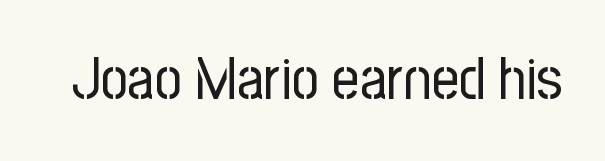
The image shows 59 px regular-weight, condensed sans-serif type, upright; set normal letter spacing, not underlined; low stroke contrast and a medium x-height.
